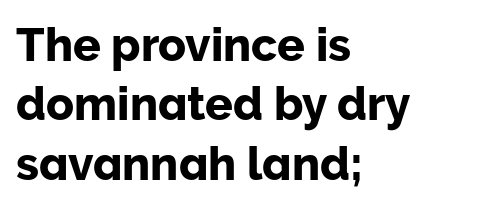
Q: Is the text italic (slanted)? A: No, it is upright.
Q: Is the typeface a serif or a sans-serif typeface? A: Sans-serif.
Q: Is the text underlined? A: No.
Q: How is the paragraph aligned? A: Left-aligned.
Q: Is the spacing between letters normal or unusually wide? A: Normal.
Q: Is the spacing between lines tight, normal or loose? A: Normal.
Q: Width (condensed, normal, or wide)? A: Normal.
Q: Stroke contrast? A: Low.
Q: x-height? A: Medium.
Q: Monospaced? A: No.
